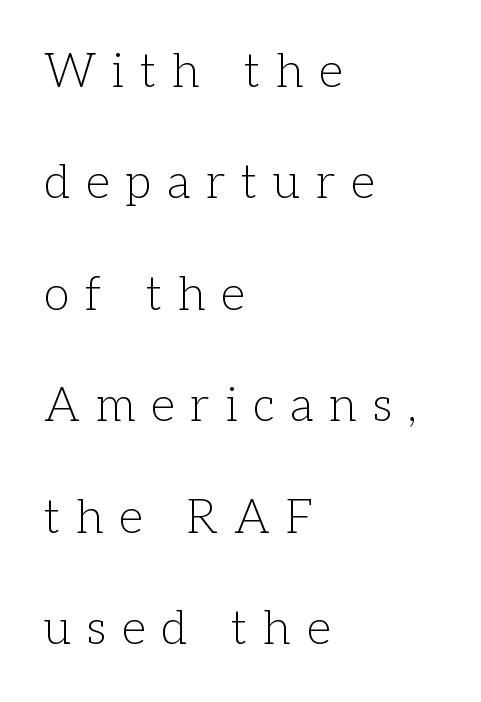
The image shows 47 px light serif type, upright; set left-aligned, loose line spacing (2.37x), unusually wide letter spacing (+0.34 em), not underlined; low stroke contrast and a medium x-height.
